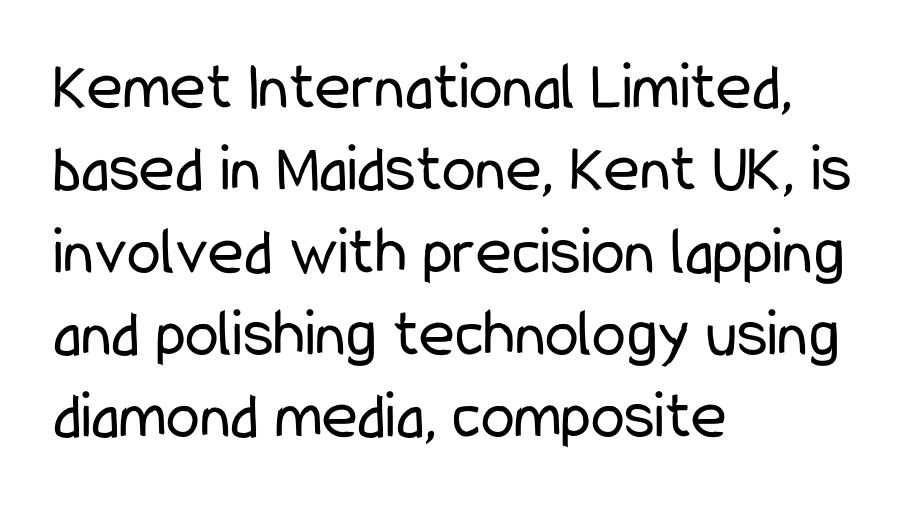
No extra tracking has been applied to these lines. The compositor pushed each line to the left boundary. Stroke thickness stays within the range of a standard reading face or lighter. This is roman type, the default non-slanted kind.
